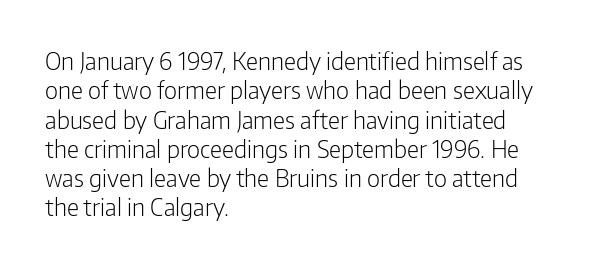
The image shows 24 px text type, upright; set left-aligned, line spacing 1.22x, normal letter spacing, not underlined.
